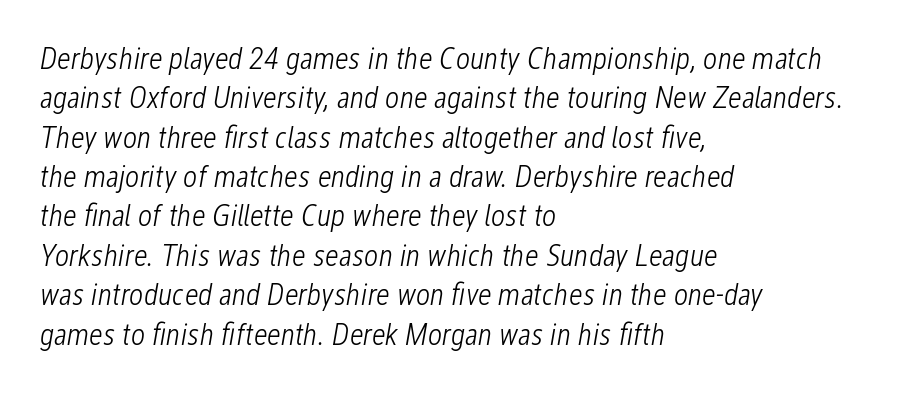
{"italic": "yes", "lean": "right", "slant_degrees": 12, "bold": "no", "weight": "light", "width": "condensed", "stroke_contrast": "low", "x_height": "medium", "monospaced": "no", "underline": "no", "align": "left", "line_spacing": "normal", "line_spacing_ratio": 1.27, "letter_spacing": "normal", "letter_spacing_em": 0.0, "glyph_px": 31}
